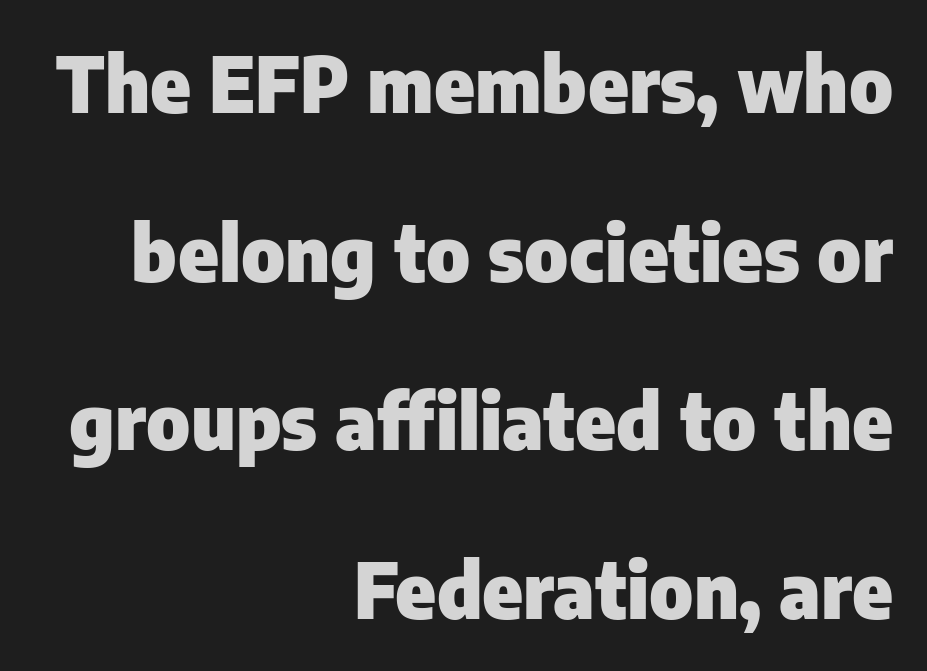
The rendering uses a large line-height, opening up the rows. Letter spacing: default. Is this a fixed-width face? No — the glyphs have proportional, varying widths. Unlike a traditional serif, this face leaves its strokes unadorned. Notice how the stems are strictly vertical — no italics here. Strokes here are thick enough to call this a true bold.
